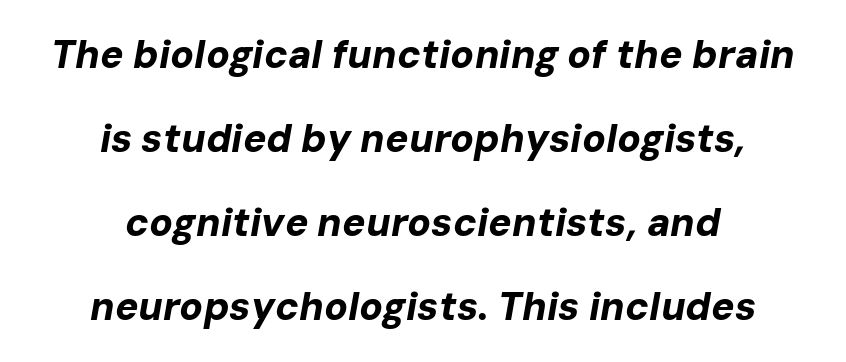
Widely set lines give the paragraph a tall, airy silhouette. What stands out about the letter spacing? Nothing — it is the standard amount. This sample has the flowing, uneven cadence of proportional lettering. Each glyph is drawn with heavy, bold strokes. Rule under the text: the space is simply empty. Slanted lettering throughout.
